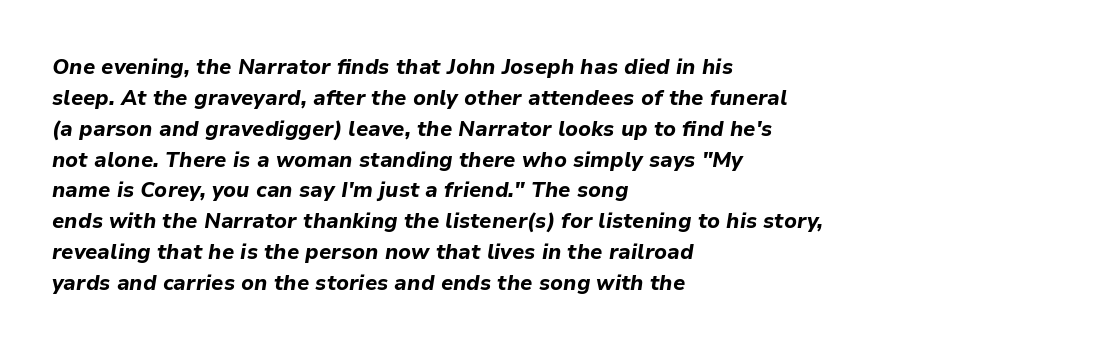
Q: Is the text bold? A: Yes.
Q: Is the text italic (slanted)? A: Yes, it leans right by about 9 degrees.
Q: Is the text underlined? A: No.
Q: How is the paragraph aligned? A: Left-aligned.
Q: Is the spacing between letters normal or unusually wide? A: Normal.
Q: Is the spacing between lines tight, normal or loose? A: Normal.
